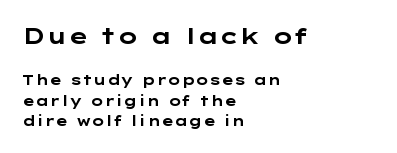
The image shows 22 px bold type, upright; set left-aligned, normal line spacing (1.45x), normal letter spacing, not underlined; the first (top) block is 1.57x larger.
